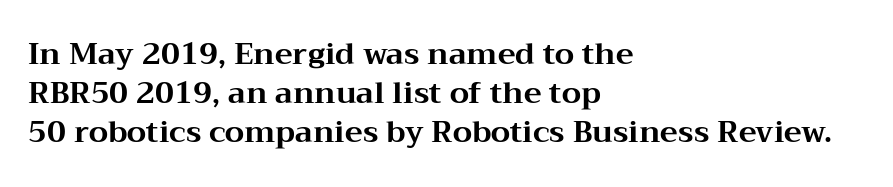
One glance says typical: line gaps are just what's usual. The line texture is even and compact thanks to regular tracking. Posture: straight, roman, zero tilt. Heft: maximum for text — a bold.
